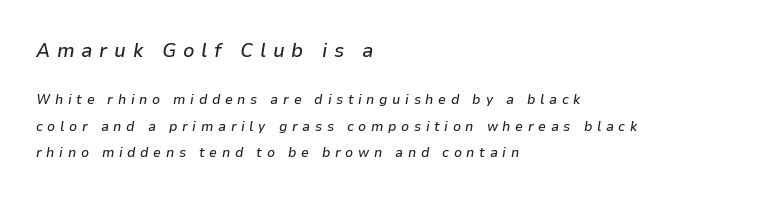
The image shows 20 px text type, italic (leaning right); set left-aligned, line spacing 1.87x, unusually wide letter spacing (+0.33 em), not underlined; the first (top) block is 1.43x larger.
